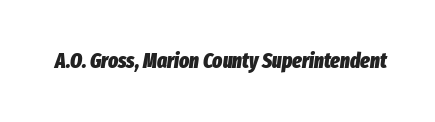
Q: Is the text bold? A: Yes.
Q: Is the text italic (slanted)? A: Yes, it leans right by about 8 degrees.
Q: Is the text underlined? A: No.
Q: Is the spacing between letters normal or unusually wide? A: Normal.
